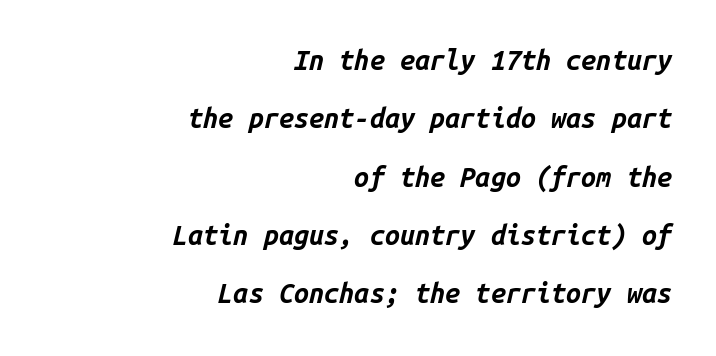
The image shows 27 px bold type, italic (leaning right); set right-aligned, loose line spacing (2.16x), normal letter spacing, not underlined.
